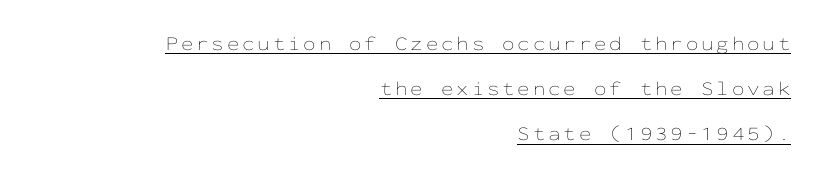
The image shows 20 px text type, upright; set right-aligned, loose line spacing (2.26x), underlined.
